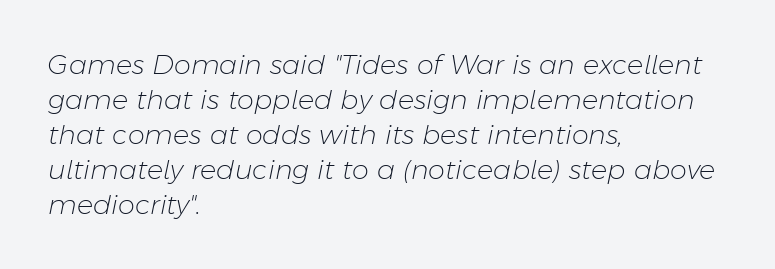
{"italic": "yes", "lean": "right", "slant_degrees": 11, "bold": "no", "underline": "no", "align": "left", "line_spacing": "normal", "line_spacing_ratio": 1.3, "letter_spacing": "normal", "letter_spacing_em": 0.0, "glyph_px": 27}
